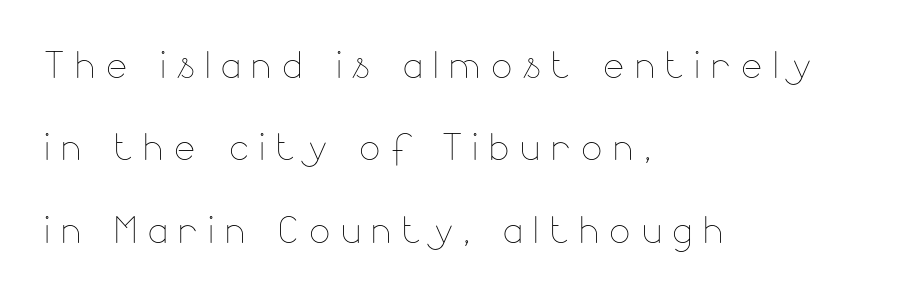
{"italic": "no", "bold": "no", "weight": "thin", "width": "normal", "stroke_contrast": "low", "x_height": "small", "monospaced": "no", "underline": "no", "align": "left", "line_spacing": "normal", "line_spacing_ratio": 1.65, "letter_spacing": "wide", "letter_spacing_em": 0.21, "glyph_px": 50}
